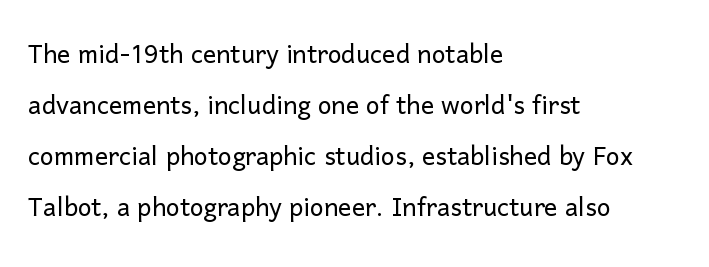
The image shows 33 px light sans-serif type, upright; set left-aligned, normal line spacing (1.55x), normal letter spacing, not underlined; low stroke contrast and a medium x-height.
